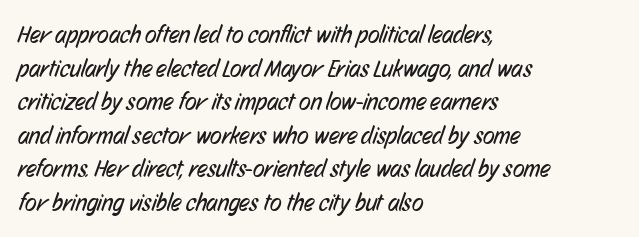
Horizontal alignment here is leftward, the default for most running prose. Weight: in the light-to-regular range. The glyphs are unaccompanied by any horizontal stroke below them. The lines sit at an ordinary, default distance from one another. Standard letterfit; no display-style spreading of the glyphs.
